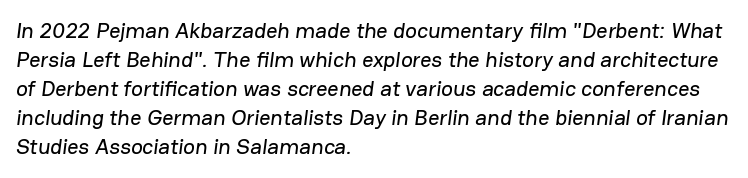
The image shows 22 px text type; set left-aligned, normal line spacing (1.32x), normal letter spacing, not underlined.
